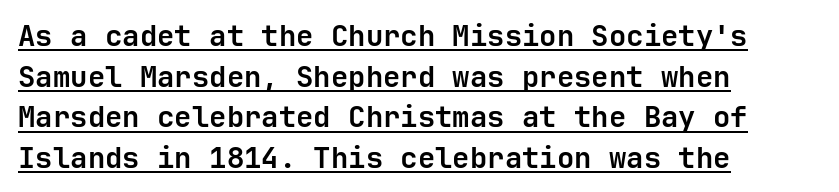
Q: Is the text bold? A: Yes.
Q: Is the text italic (slanted)? A: No, it is upright.
Q: Is the typeface a serif or a sans-serif typeface? A: Sans-serif.
Q: Is the text underlined? A: Yes.
Q: How is the paragraph aligned? A: Left-aligned.
Q: Is the spacing between letters normal or unusually wide? A: Normal.
Q: Is the spacing between lines tight, normal or loose? A: Normal.
Q: Width (condensed, normal, or wide)? A: Normal.
Q: Stroke contrast? A: Low.
Q: x-height? A: Medium.
